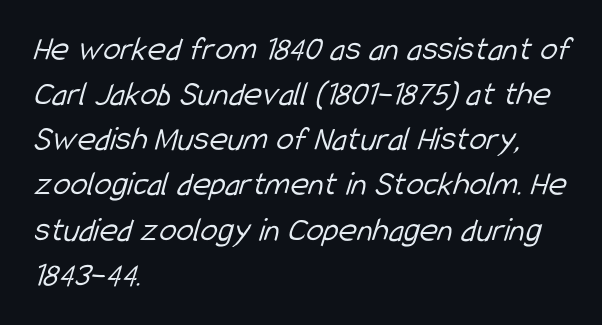
The image shows 35 px light, condensed sans-serif type; set left-aligned, normal line spacing (1.29x), normal letter spacing, not underlined; low stroke contrast and a medium x-height.
